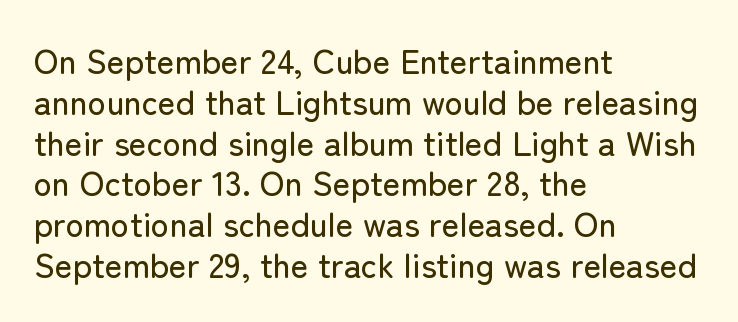
{"serif": "no", "italic": "no", "width": "normal", "stroke_contrast": "low", "x_height": "medium", "monospaced": "no", "underline": "no", "align": "left", "line_spacing_ratio": 1.2, "letter_spacing": "normal", "letter_spacing_em": 0.0, "glyph_px": 34}
